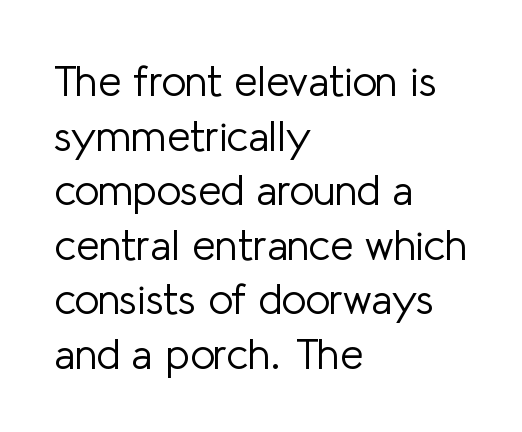
Serifs: no, the terminals of the letterforms are clean. Compared with a typical body face, this is equally light or lighter still. Line spacing here is normal. Each letter keeps its own natural width here, so spacing adapts to shape. Caption: multi-line text, flush left, ragged right.
